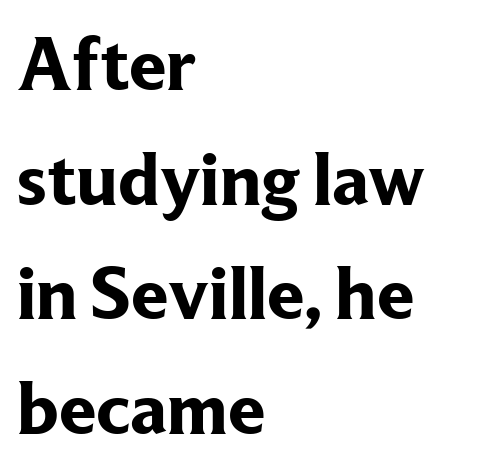
{"serif": "yes", "italic": "no", "bold": "yes", "weight": "bold", "width": "normal", "stroke_contrast": "low", "x_height": "medium", "monospaced": "no", "underline": "no", "align": "left", "line_spacing": "normal", "line_spacing_ratio": 1.53, "letter_spacing": "normal", "letter_spacing_em": 0.0, "glyph_px": 75}
